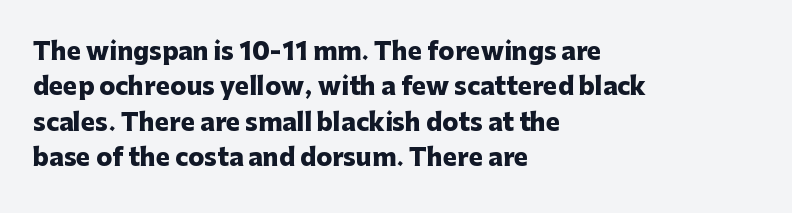
The image shows 24 px bold type, upright; set left-aligned, normal line spacing (1.47x), normal letter spacing, not underlined.
